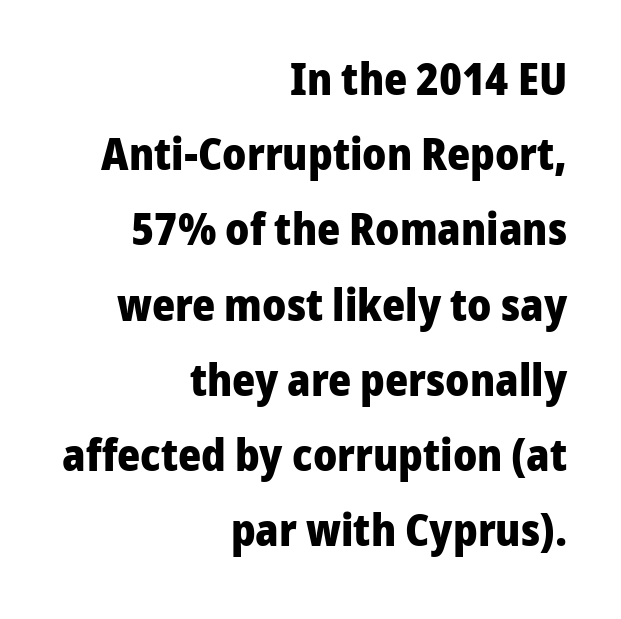
Q: Is the text bold? A: Yes.
Q: Is the text italic (slanted)? A: No, it is upright.
Q: Is the typeface a serif or a sans-serif typeface? A: Sans-serif.
Q: Is the text underlined? A: No.
Q: How is the paragraph aligned? A: Right-aligned.
Q: Is the spacing between letters normal or unusually wide? A: Normal.
Q: Width (condensed, normal, or wide)? A: Normal.
Q: Stroke contrast? A: Low.
Q: x-height? A: Medium.
Q: Monospaced? A: No.
